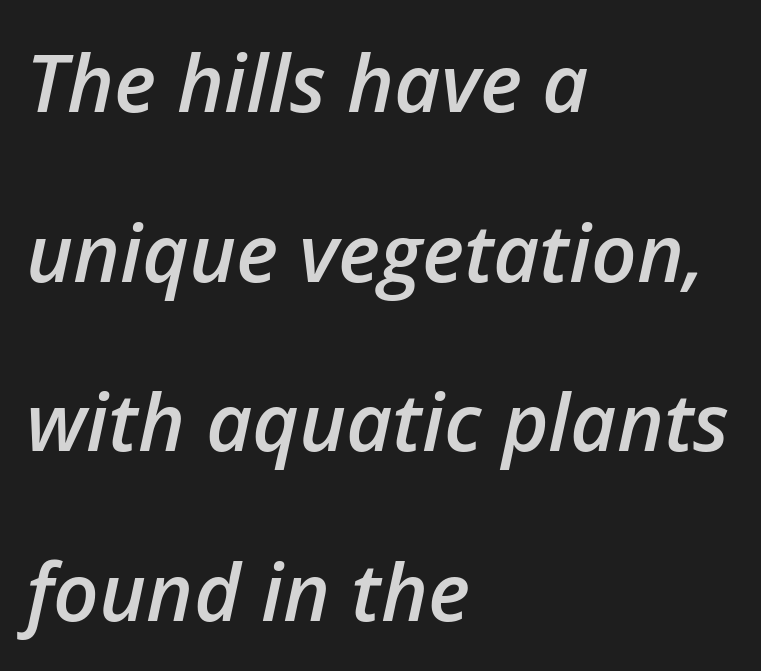
Q: Is the text bold? A: Semi-bold.
Q: Is the text italic (slanted)? A: Yes, it leans right by about 12 degrees.
Q: Is the text underlined? A: No.
Q: How is the paragraph aligned? A: Left-aligned.
Q: Is the spacing between letters normal or unusually wide? A: Normal.
Q: Is the spacing between lines tight, normal or loose? A: Loose.
Q: Width (condensed, normal, or wide)? A: Normal.
Q: Stroke contrast? A: Low.
Q: x-height? A: Medium.
Q: Monospaced? A: No.
